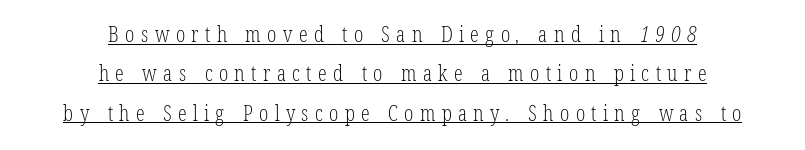
The image shows 22 px text type; set centered, line spacing 1.79x, unusually wide letter spacing (+0.29 em), underlined.
